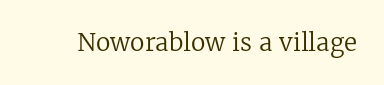
Q: Is the text bold? A: No.
Q: Is the text italic (slanted)? A: No, it is upright.
Q: Is the text underlined? A: No.
Q: Is the spacing between letters normal or unusually wide? A: Normal.
